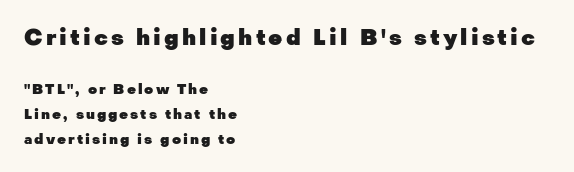
Q: Is the text bold? A: Yes.
Q: Is the text italic (slanted)? A: No, it is upright.
Q: Is the text underlined? A: No.
Q: How is the paragraph aligned? A: Left-aligned.
Q: Which block of text is set in a larger size, the first (top) or the second (bottom)? A: The first (top) one.
